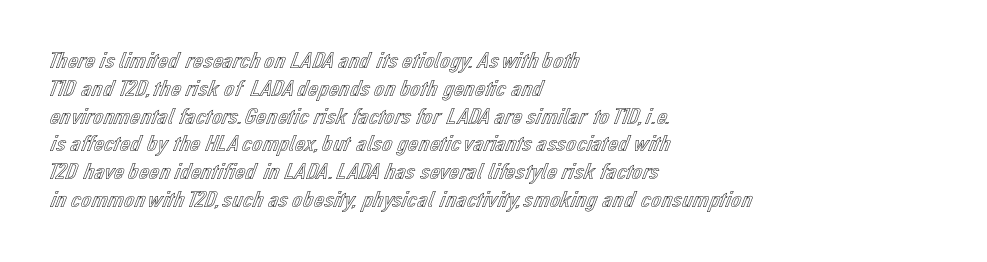
{"underline": "no", "align": "left", "line_spacing_ratio": 1.21, "letter_spacing": "normal", "letter_spacing_em": 0.0, "glyph_px": 23}
